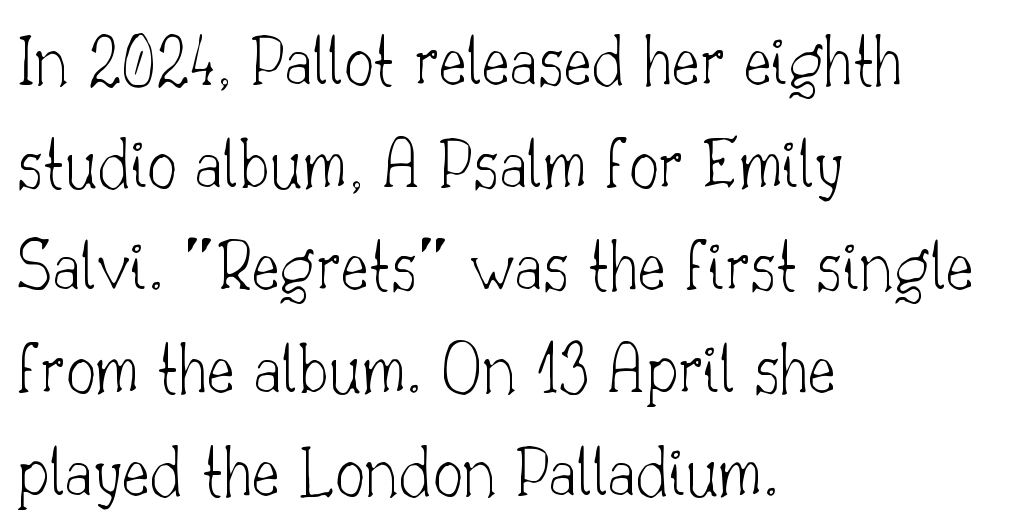
{"serif": "yes", "italic": "no", "bold": "no", "weight": "thin", "width": "normal", "stroke_contrast": "low", "x_height": "small", "monospaced": "no", "underline": "no", "align": "left", "line_spacing": "normal", "line_spacing_ratio": 1.37, "letter_spacing": "normal", "letter_spacing_em": 0.0, "glyph_px": 75}
